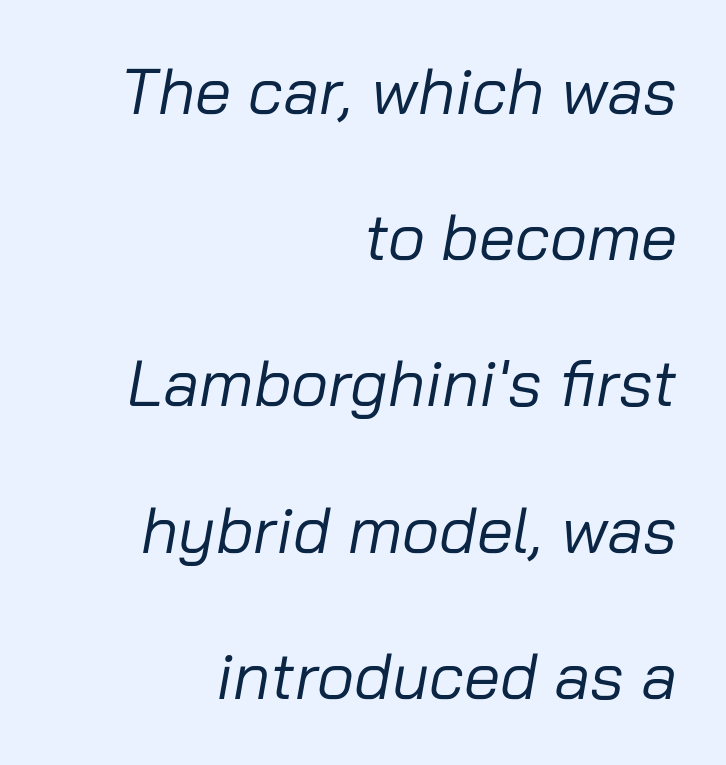
The rendering uses natural spacing where letterforms have individual widths. Think standard paragraph weight, or any step lighter than that. Notice how the passage keeps a crisp vertical edge on the right only. How are the letters spaced? Ordinarily, with no added tracking.
